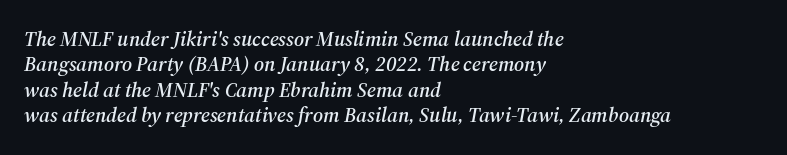
Q: Is the text italic (slanted)? A: Yes, it leans right by about 12 degrees.
Q: Is the text underlined? A: No.
Q: How is the paragraph aligned? A: Left-aligned.
Q: Is the spacing between letters normal or unusually wide? A: Normal.
